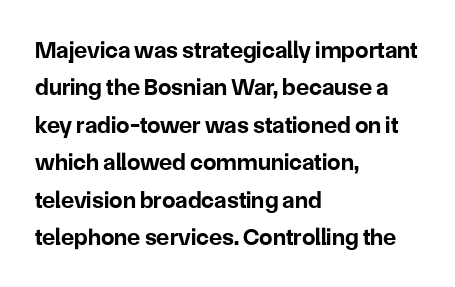
The image shows 24 px bold type, upright; set left-aligned, normal line spacing (1.56x), normal letter spacing, not underlined.
